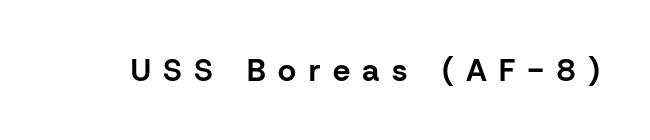
This sample has the flowing, uneven cadence of proportional lettering. This sample uses expanded letter spacing, leaving extra air between glyphs. Is the type bold? Yes — the strokes are clearly thick and heavy. The passage shown is typeset with a sans-serif family.
